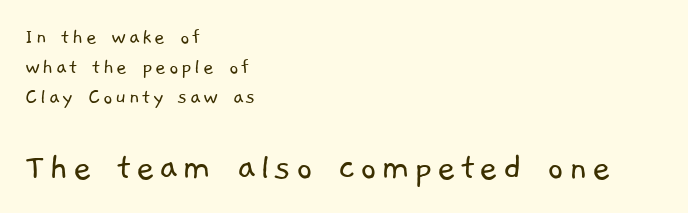
The image shows 40 px light sans-serif type; set left-aligned, normal line spacing (1.3x), not underlined; the second (bottom) block is 1.74x larger; low stroke contrast and a medium x-height.
